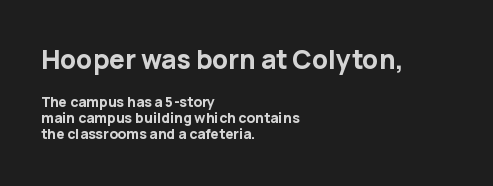
Q: Is the text bold? A: Yes.
Q: Is the text italic (slanted)? A: No, it is upright.
Q: Is the text underlined? A: No.
Q: How is the paragraph aligned? A: Left-aligned.
Q: Is the spacing between letters normal or unusually wide? A: Normal.
Q: Which block of text is set in a larger size, the first (top) or the second (bottom)? A: The first (top) one.
